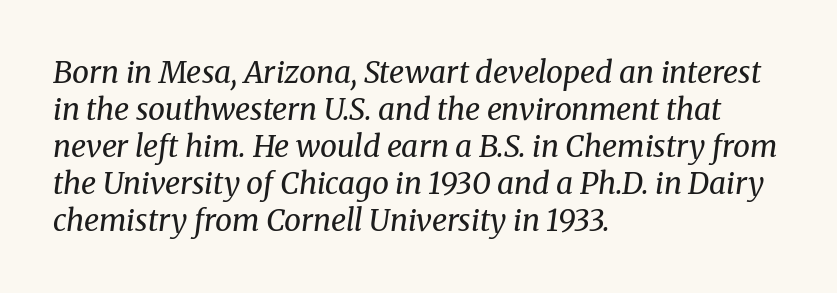
The image shows 30 px regular-weight serif type, italic (leaning right); set left-aligned, line spacing 1.23x, normal letter spacing, not underlined; medium stroke contrast and a medium x-height.
